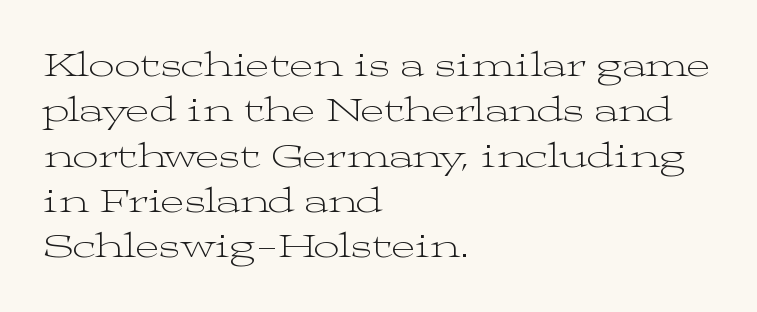
In terms of letterspacing, this is plain default setting. This is not heavy type; no bold has been used. The leading is moderate, giving the passage an even texture. Is this a fixed-width face? No — the glyphs have proportional, varying widths.
